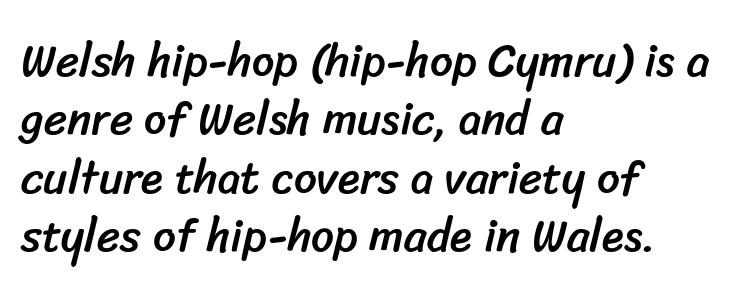
{"serif": "no", "width": "normal", "stroke_contrast": "low", "x_height": "medium", "monospaced": "no", "underline": "no", "align": "left", "line_spacing": "normal", "line_spacing_ratio": 1.3, "letter_spacing": "normal", "letter_spacing_em": 0.0, "glyph_px": 45}
